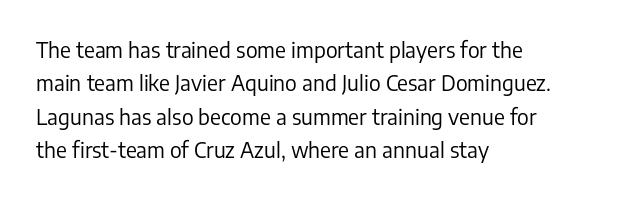
Q: Is the text bold? A: No.
Q: Is the text italic (slanted)? A: No, it is upright.
Q: Is the text underlined? A: No.
Q: How is the paragraph aligned? A: Left-aligned.
Q: Is the spacing between letters normal or unusually wide? A: Normal.
Q: Is the spacing between lines tight, normal or loose? A: Normal.
